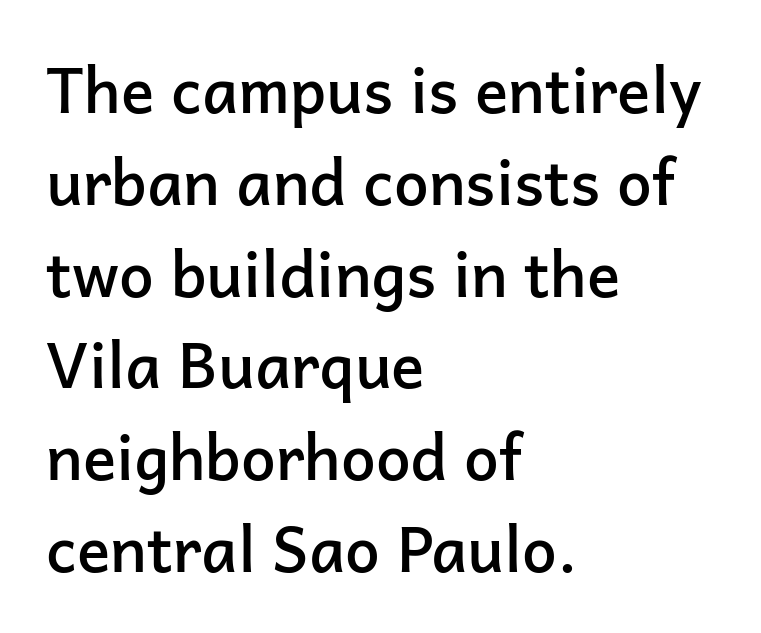
{"serif": "no", "italic": "no", "bold": "semi", "weight": "semibold", "width": "normal", "stroke_contrast": "low", "x_height": "medium", "monospaced": "no", "underline": "no", "align": "left", "line_spacing": "normal", "line_spacing_ratio": 1.48, "letter_spacing": "normal", "letter_spacing_em": 0.0, "glyph_px": 62}
